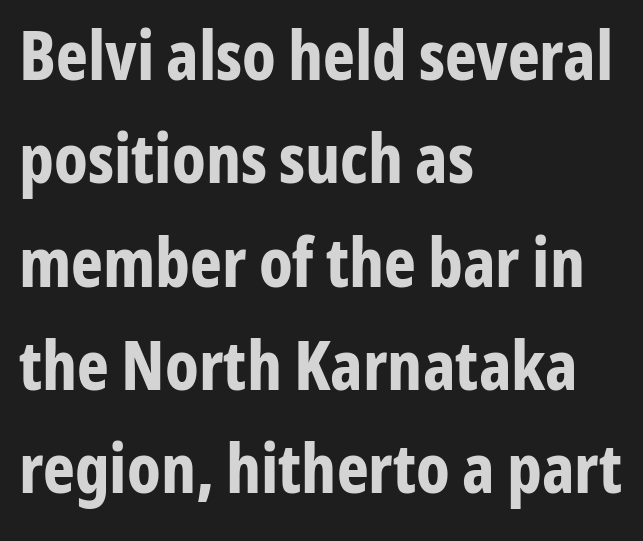
Q: Is the text bold? A: Yes.
Q: Is the text italic (slanted)? A: No, it is upright.
Q: Is the typeface a serif or a sans-serif typeface? A: Sans-serif.
Q: Is the text underlined? A: No.
Q: How is the paragraph aligned? A: Left-aligned.
Q: Is the spacing between letters normal or unusually wide? A: Normal.
Q: Is the spacing between lines tight, normal or loose? A: Normal.
Q: Width (condensed, normal, or wide)? A: Condensed.
Q: Stroke contrast? A: Low.
Q: x-height? A: Medium.
Q: Monospaced? A: No.
